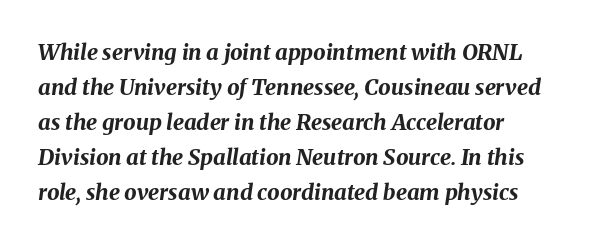
Heavy, bold letterforms. Successive baselines arrive at the customary interval. There's an unmistakable incline to the writing here. This rendering features lettering with no underline.
